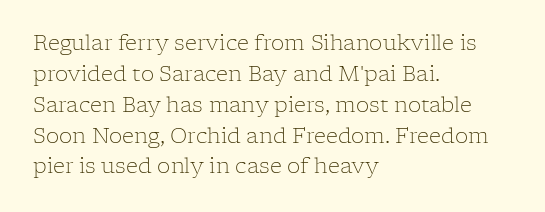
The image shows 21 px text type, upright; set left-aligned, normal line spacing (1.47x), normal letter spacing, not underlined.
